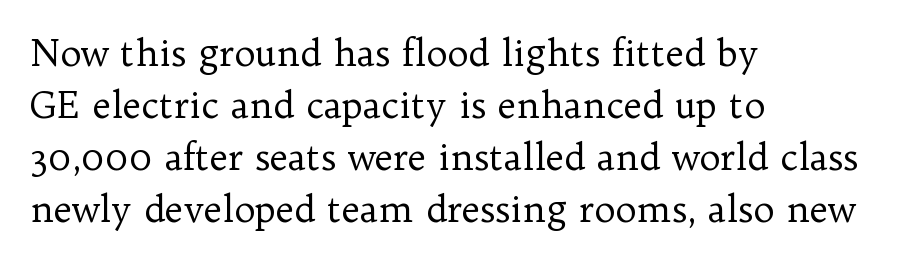
The image shows 36 px regular-weight serif type, upright; set left-aligned, normal line spacing (1.44x), normal letter spacing, not underlined; low stroke contrast and a medium x-height.
